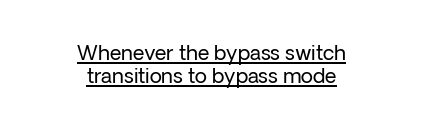
{"italic": "no", "bold": "no", "underline": "yes", "align": "center", "line_spacing": "tight", "line_spacing_ratio": 1.14, "letter_spacing": "normal", "letter_spacing_em": 0.0, "glyph_px": 20}
